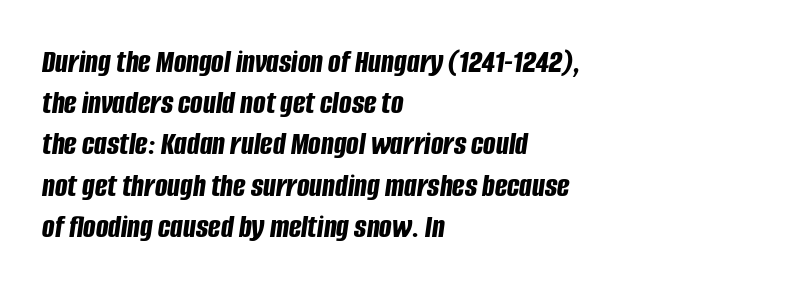
The image shows 33 px bold, condensed type, italic (leaning right); set left-aligned, normal line spacing (1.25x), normal letter spacing, not underlined; low stroke contrast and a large x-height.
